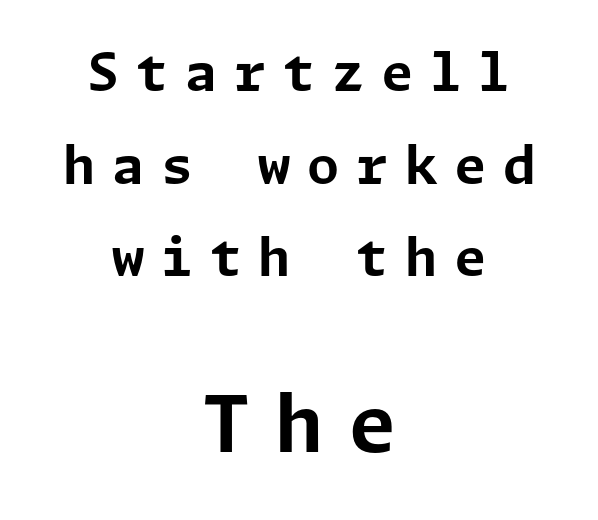
The image shows 78 px bold sans-serif type, upright; set centered, line spacing 1.78x, unusually wide letter spacing (+0.32 em), not underlined; the second (bottom) block is 1.5x larger; low stroke contrast and a medium x-height.
